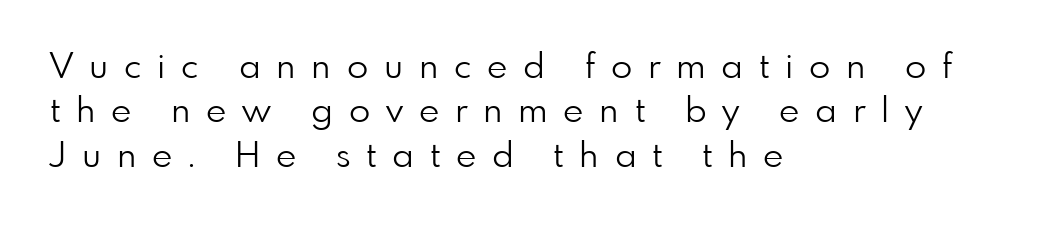
The image shows 35 px light sans-serif type, upright; set left-aligned, normal line spacing (1.27x), unusually wide letter spacing (+0.45 em), not underlined; low stroke contrast and a small x-height.
